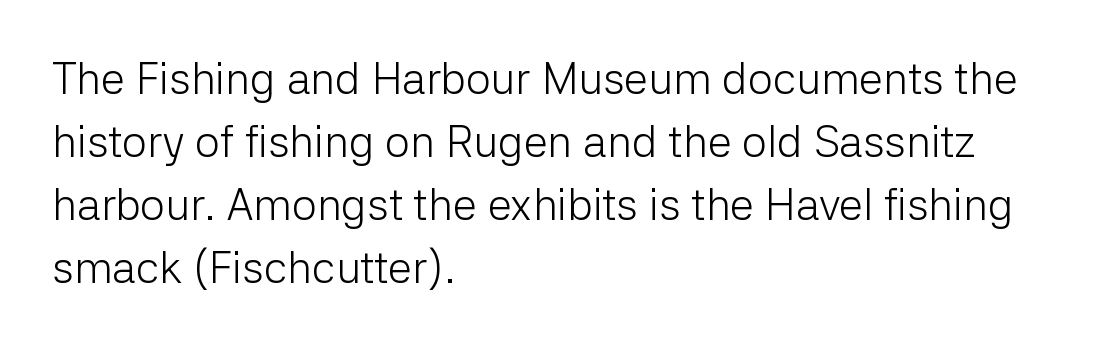
The letters advance in unequal steps, a hallmark of proportional type. The zone under the glyphs is completely vacant. The space between consecutive lines is moderate. The letters sit at their default tracking, neither squeezed nor spread. One-word summary of the alignment: left.
